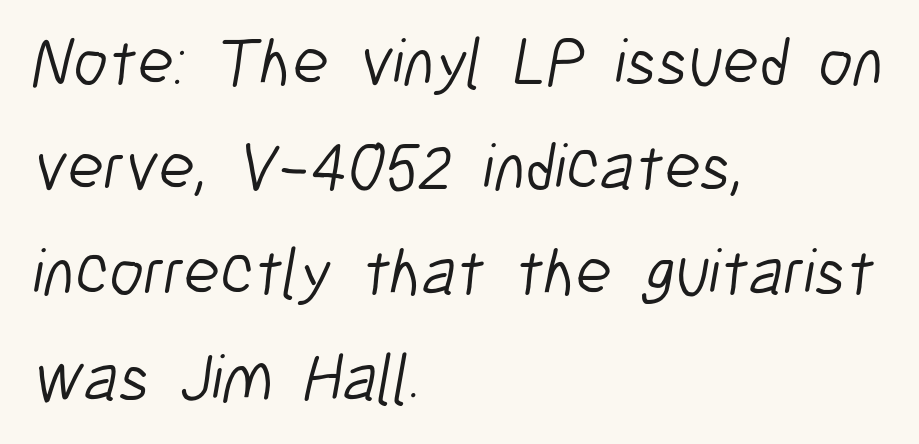
The strokes carry an ordinary text weight at most. Is the letter spacing exaggerated? No — it looks like the ordinary default. The rendering anchors every line to the left-hand side. Spacing verdict: proportional, widths tailored to each character.
